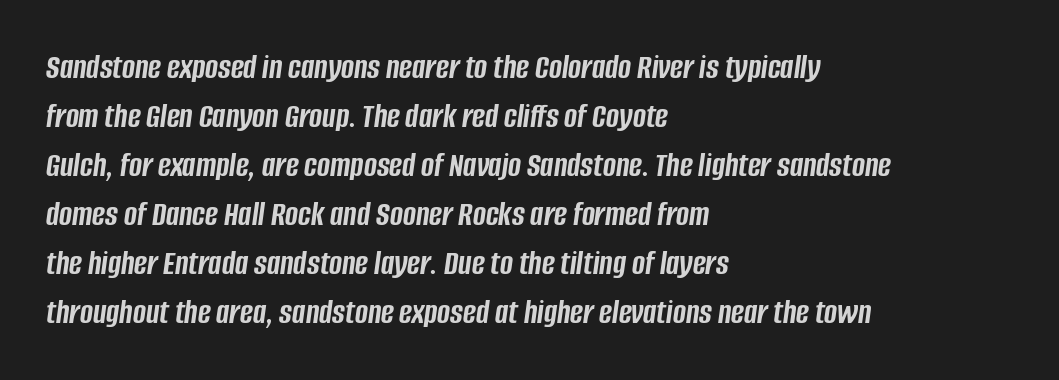
Q: Is the text bold? A: Yes.
Q: Is the text italic (slanted)? A: Yes, it leans right by about 8 degrees.
Q: Is the text underlined? A: No.
Q: How is the paragraph aligned? A: Left-aligned.
Q: Is the spacing between letters normal or unusually wide? A: Normal.
Q: Is the spacing between lines tight, normal or loose? A: Normal.
Q: Width (condensed, normal, or wide)? A: Condensed.
Q: Stroke contrast? A: Low.
Q: x-height? A: Large.
Q: Monospaced? A: No.
